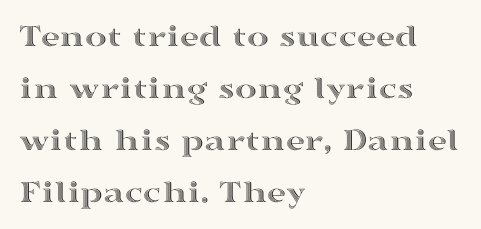
{"italic": "no", "width": "wide", "x_height": "medium", "monospaced": "no", "underline": "no", "align": "left", "line_spacing": "normal", "line_spacing_ratio": 1.58, "letter_spacing": "normal", "letter_spacing_em": 0.0, "glyph_px": 33}
